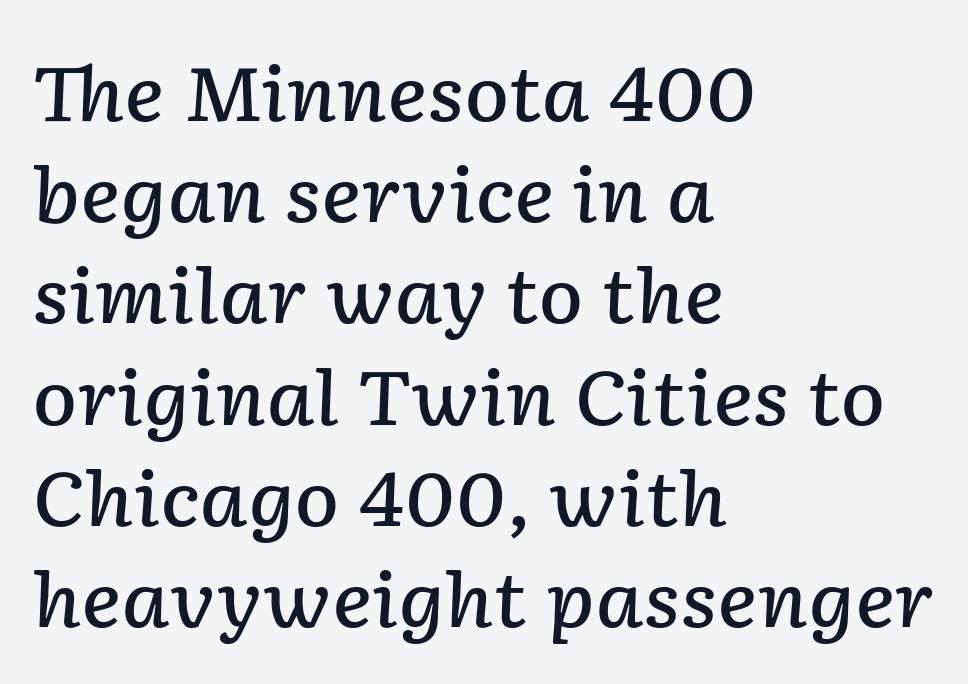
The image shows 75 px semibold type, italic (leaning right); set left-aligned, normal line spacing (1.35x), normal letter spacing, not underlined; low stroke contrast and a medium x-height.
